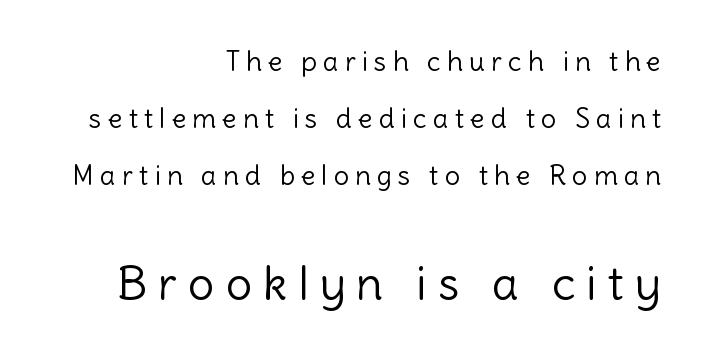
The image shows 47 px light sans-serif type, upright; set right-aligned, loose line spacing (2.11x), unusually wide letter spacing (+0.23 em), not underlined; the second (bottom) block is 1.74x larger; a medium x-height.
